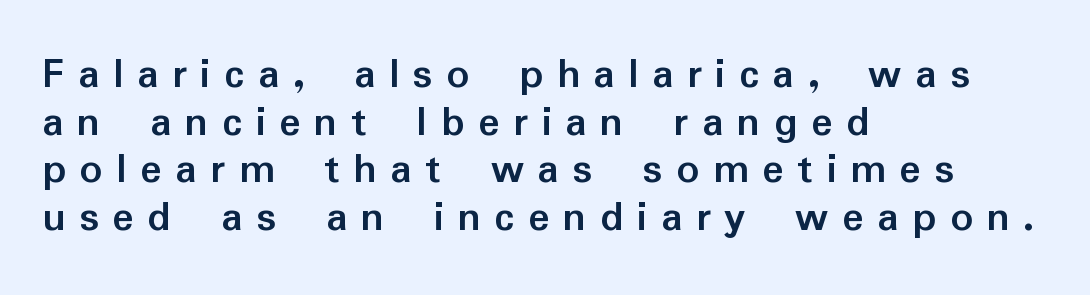
{"serif": "no", "italic": "no", "bold": "yes", "weight": "semibold", "width": "normal", "stroke_contrast": "low", "x_height": "medium", "monospaced": "no", "underline": "no", "align": "left", "line_spacing": "tight", "line_spacing_ratio": 1.06, "letter_spacing": "wide", "letter_spacing_em": 0.3, "glyph_px": 45}
